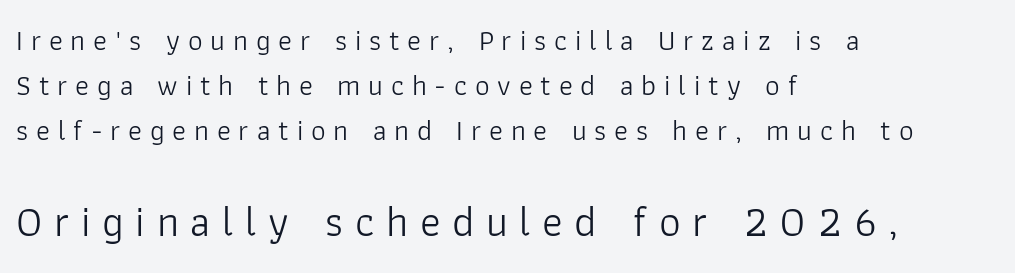
Between one letter and the next there's a generous, obvious gap. The type sits square on the baseline with zero lean. Rule under the text: the space is simply empty. A classic flush-left, rag-right setting is used for this passage. The second block has been scaled up relative to the first.
